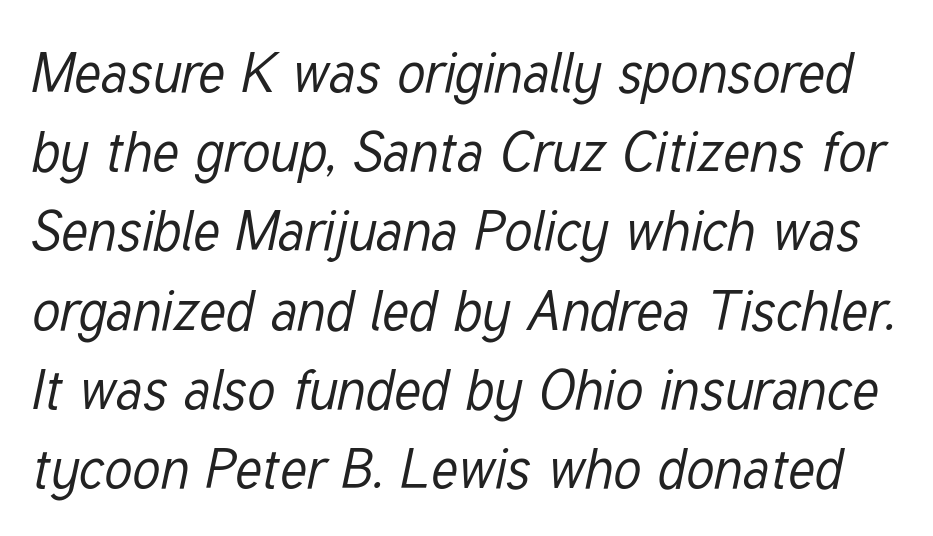
Q: Is the text bold? A: No.
Q: Is the text italic (slanted)? A: Yes, it leans right by about 12 degrees.
Q: Is the text underlined? A: No.
Q: Is the spacing between letters normal or unusually wide? A: Normal.
Q: Is the spacing between lines tight, normal or loose? A: Normal.
Q: Width (condensed, normal, or wide)? A: Condensed.
Q: Stroke contrast? A: Low.
Q: x-height? A: Medium.
Q: Monospaced? A: No.
